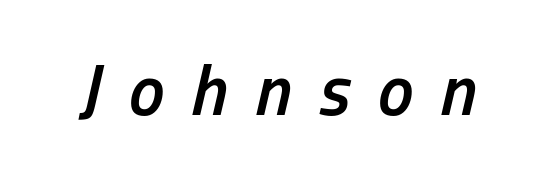
Q: Is the text bold? A: Semi-bold.
Q: Is the text italic (slanted)? A: Yes, it leans right by about 13 degrees.
Q: Is the text underlined? A: No.
Q: Is the spacing between letters normal or unusually wide? A: Unusually wide.
Q: Width (condensed, normal, or wide)? A: Condensed.
Q: Stroke contrast? A: Low.
Q: x-height? A: Medium.
Q: Monospaced? A: No.
